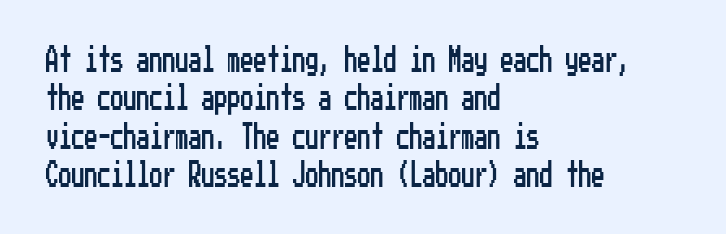
The image shows 26 px text type, upright; set left-aligned, normal line spacing (1.48x), normal letter spacing, not underlined.
